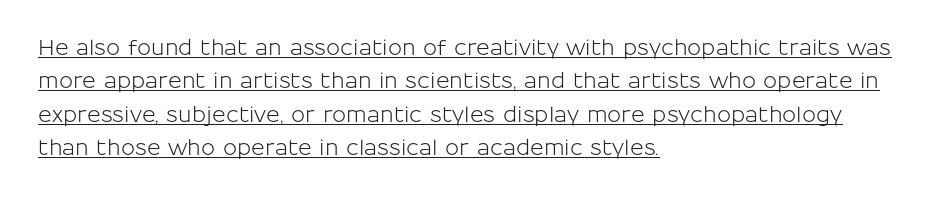
{"italic": "no", "underline": "yes", "align": "left", "line_spacing": "normal", "line_spacing_ratio": 1.59, "letter_spacing": "normal", "letter_spacing_em": 0.0, "glyph_px": 21}
